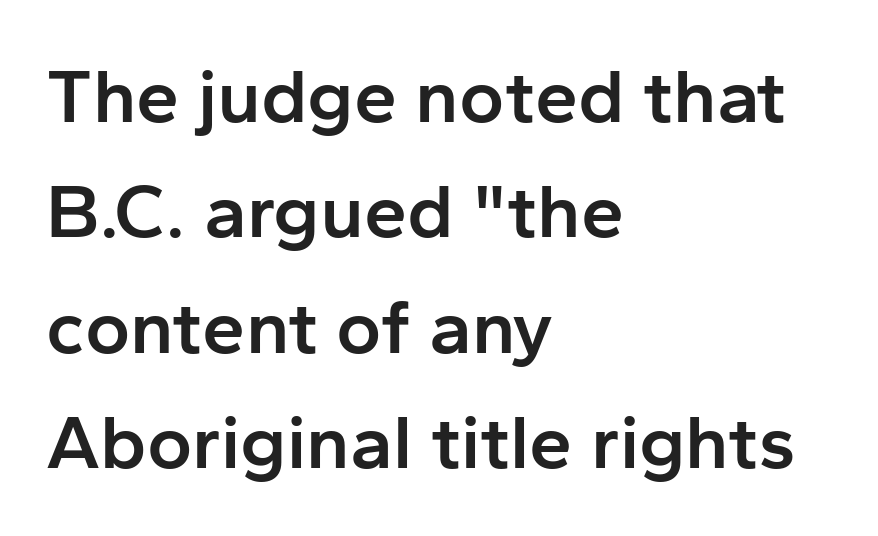
Q: Is the text bold? A: Semi-bold.
Q: Is the text italic (slanted)? A: No, it is upright.
Q: Is the typeface a serif or a sans-serif typeface? A: Sans-serif.
Q: Is the text underlined? A: No.
Q: How is the paragraph aligned? A: Left-aligned.
Q: Is the spacing between letters normal or unusually wide? A: Normal.
Q: Is the spacing between lines tight, normal or loose? A: Normal.
Q: Width (condensed, normal, or wide)? A: Normal.
Q: Stroke contrast? A: Low.
Q: x-height? A: Medium.
Q: Monospaced? A: No.
